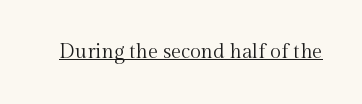
Between one letter and the next there's only the usual sliver of space. A roman cut, with each character standing at attention. The rendered words wear a rule along their underside. Heaviness? Minimal to ordinary, like unemphasized prose.
